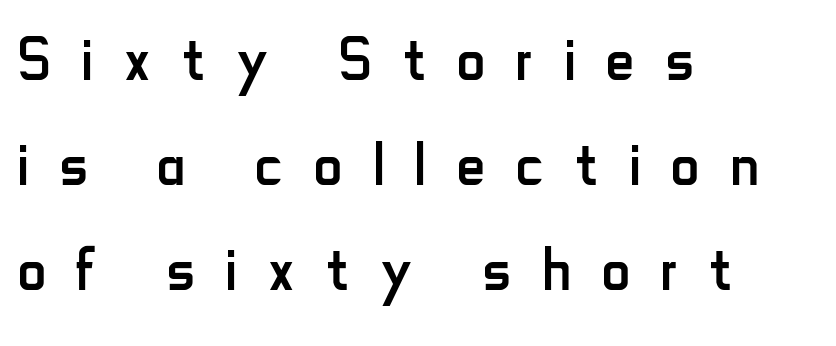
Q: Is the text bold? A: No.
Q: Is the text italic (slanted)? A: No, it is upright.
Q: Is the typeface a serif or a sans-serif typeface? A: Sans-serif.
Q: Is the text underlined? A: No.
Q: How is the paragraph aligned? A: Left-aligned.
Q: Is the spacing between letters normal or unusually wide? A: Unusually wide.
Q: Is the spacing between lines tight, normal or loose? A: Normal.
Q: Width (condensed, normal, or wide)? A: Condensed.
Q: Stroke contrast? A: Low.
Q: x-height? A: Small.
Q: Monospaced? A: No.
